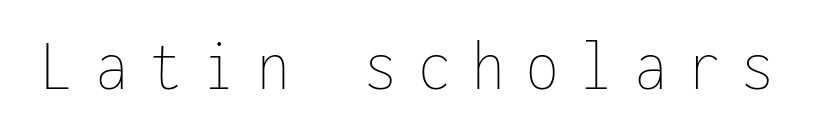
The image shows 74 px thin, condensed type, upright, monospaced; set unusually wide letter spacing (+0.29 em), not underlined; low stroke contrast and a medium x-height.
